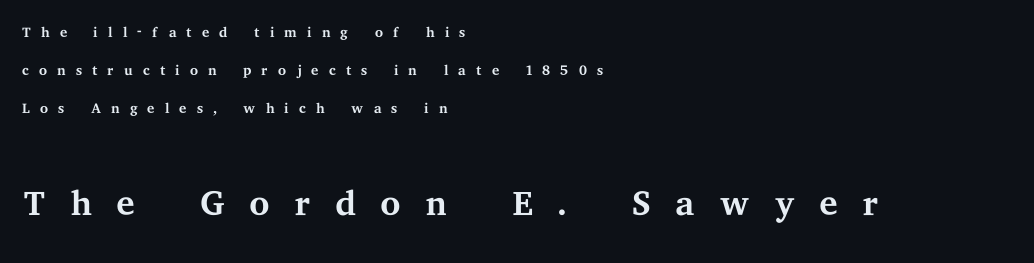
The image shows 52 px regular-weight, wide serif type, upright; set left-aligned, line spacing 1.82x, unusually wide letter spacing (+0.45 em), not underlined; the second (bottom) block is 2.48x larger; medium stroke contrast and a medium x-height.
